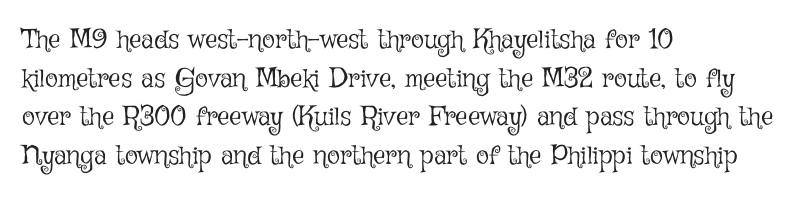
{"italic": "no", "bold": "no", "underline": "no", "align": "left", "line_spacing": "normal", "line_spacing_ratio": 1.43, "letter_spacing": "normal", "letter_spacing_em": 0.0, "glyph_px": 27}
